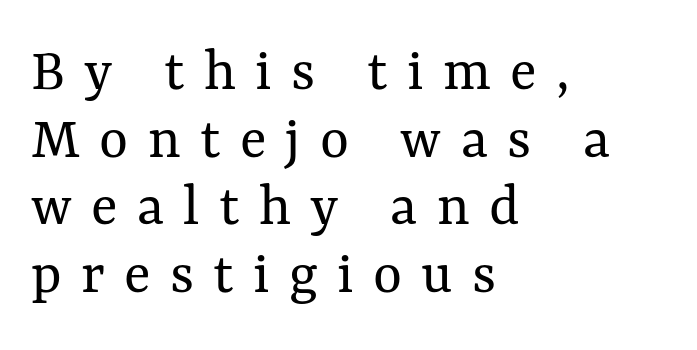
Nope, not italic — everything's standing straight. Notice how descenders almost collide with the ascenders below — that's tight leading. In terms of letterspacing, this is a distinctly airy, spread setting. Varying glyph widths throughout — classic text-font behaviour. Check the space under the baseline: it is left empty.
